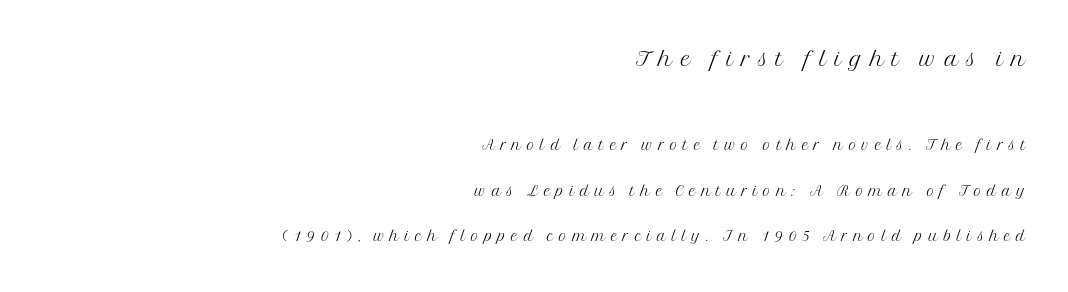
The image shows 31 px light serif type; set right-aligned, loose line spacing (2.15x), unusually wide letter spacing (+0.26 em), not underlined; the first (top) block is 1.48x larger; medium stroke contrast and a medium x-height.
